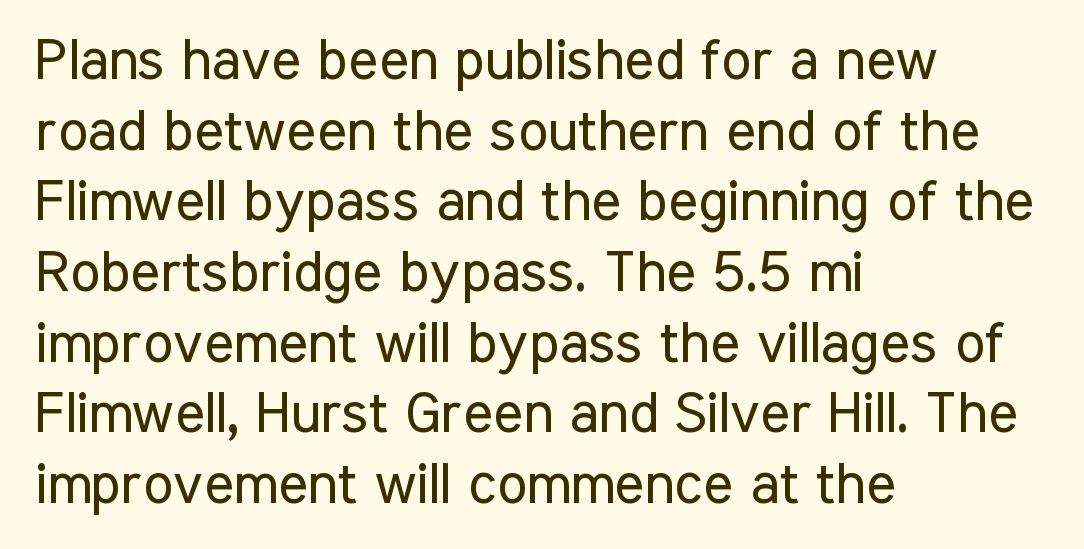
Designer's note — italics off, roman on. No feet cap the strokes, marking this as sans-serif type. A typesetter would call this zero additional tracking. Letters have the restrained weight of plain body copy at most. Each row of text sits above clean, open space. Each letter keeps its own natural width here, so spacing adapts to shape.
